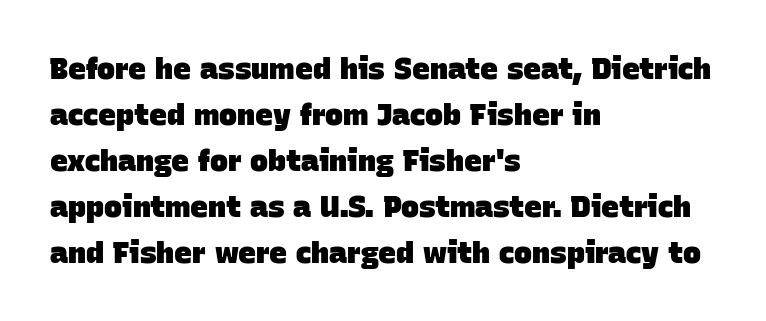
Q: Is the text bold? A: Yes.
Q: Is the typeface a serif or a sans-serif typeface? A: Sans-serif.
Q: Is the text underlined? A: No.
Q: How is the paragraph aligned? A: Left-aligned.
Q: Is the spacing between letters normal or unusually wide? A: Normal.
Q: Is the spacing between lines tight, normal or loose? A: Normal.
Q: Width (condensed, normal, or wide)? A: Normal.
Q: Stroke contrast? A: Low.
Q: x-height? A: Large.
Q: Monospaced? A: No.
